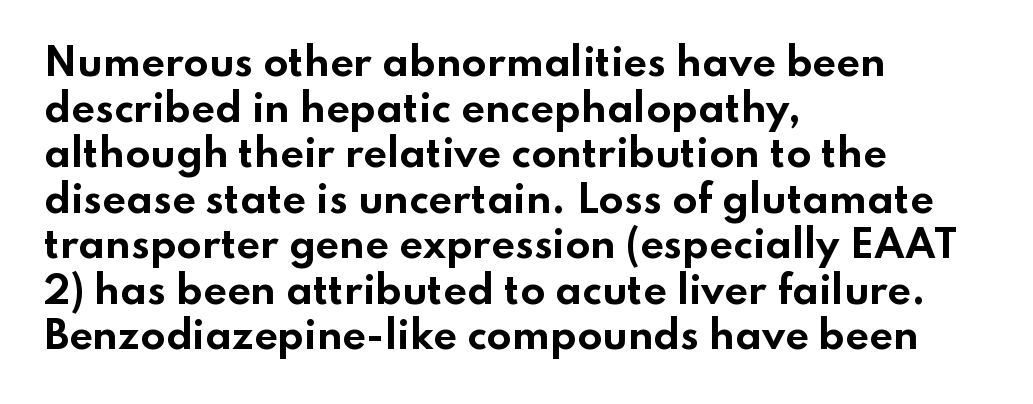
{"serif": "no", "italic": "no", "bold": "yes", "weight": "bold", "width": "wide", "stroke_contrast": "low", "x_height": "small", "monospaced": "no", "underline": "no", "align": "left", "line_spacing_ratio": 1.23, "letter_spacing": "normal", "letter_spacing_em": 0.0, "glyph_px": 37}
